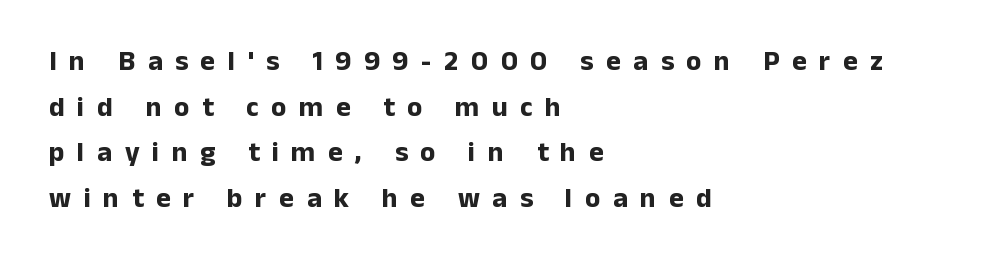
{"serif": "no", "italic": "no", "bold": "yes", "weight": "bold", "width": "normal", "stroke_contrast": "low", "x_height": "medium", "monospaced": "no", "underline": "no", "align": "left", "line_spacing": "normal", "line_spacing_ratio": 1.63, "letter_spacing": "wide", "letter_spacing_em": 0.45, "glyph_px": 28}
